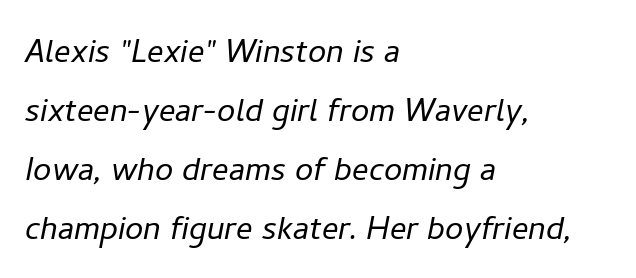
The lines sit at an ordinary, default distance from one another. The words here are not underlined. The lettering tilts uniformly, giving the passage an italic look. A typesetter would call this proportional, since set widths differ per character. Line starts are locked; line ends wander. Unbolded letterforms with no extra heft.
